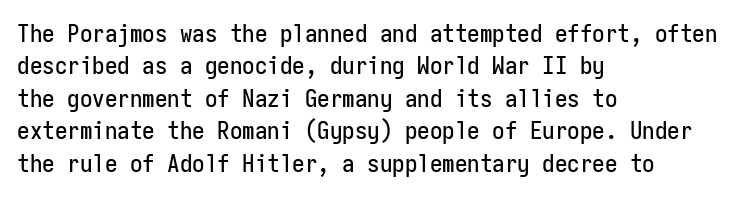
The image shows 25 px text type, upright; set left-aligned, normal line spacing (1.3x), normal letter spacing, not underlined.
